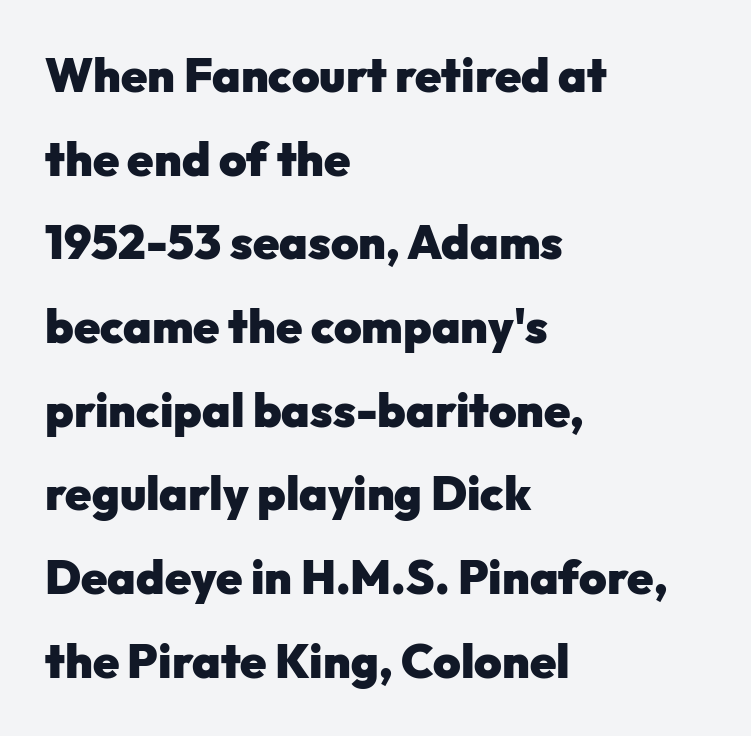
The rendering anchors every line to the left-hand side. Note: no serifs on the glyphs. Spacing verdict: proportional, widths tailored to each character. These lines were composed using upright roman letters. Glyph-to-glyph distance matches everyday printed text.
